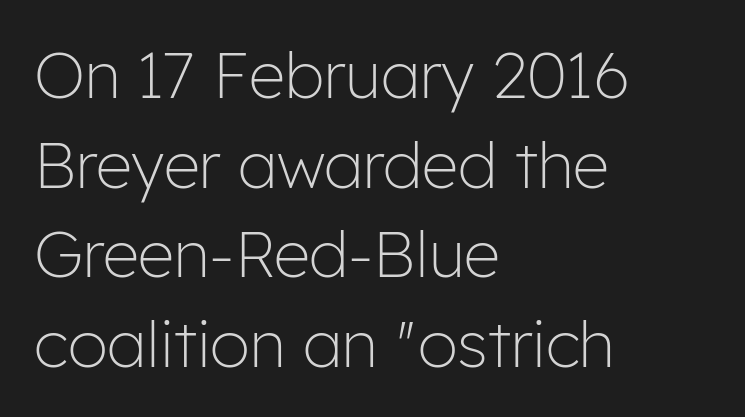
Q: Is the text bold? A: No.
Q: Is the text italic (slanted)? A: No, it is upright.
Q: Is the typeface a serif or a sans-serif typeface? A: Sans-serif.
Q: Is the text underlined? A: No.
Q: How is the paragraph aligned? A: Left-aligned.
Q: Is the spacing between letters normal or unusually wide? A: Normal.
Q: Is the spacing between lines tight, normal or loose? A: Normal.
Q: Width (condensed, normal, or wide)? A: Normal.
Q: Stroke contrast? A: Low.
Q: x-height? A: Medium.
Q: Monospaced? A: No.
